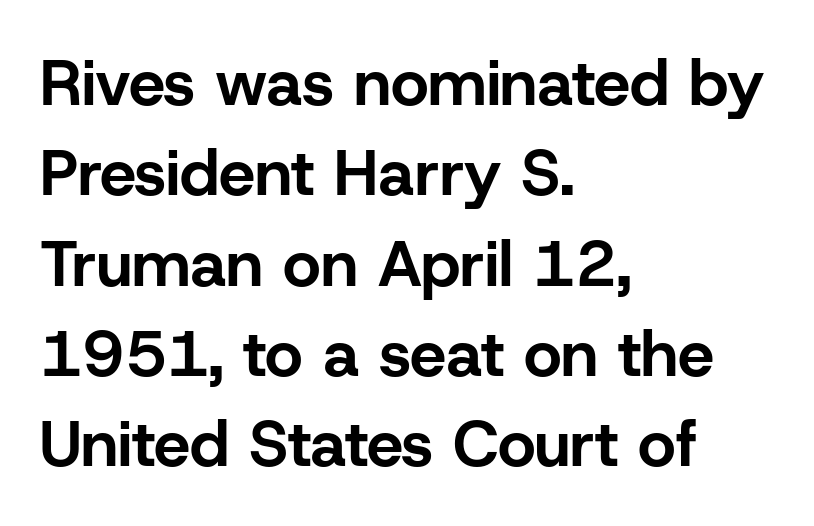
{"serif": "no", "italic": "no", "bold": "yes", "weight": "bold", "width": "normal", "stroke_contrast": "low", "x_height": "medium", "monospaced": "no", "underline": "no", "align": "left", "line_spacing": "normal", "line_spacing_ratio": 1.39, "letter_spacing": "normal", "letter_spacing_em": 0.0, "glyph_px": 65}
